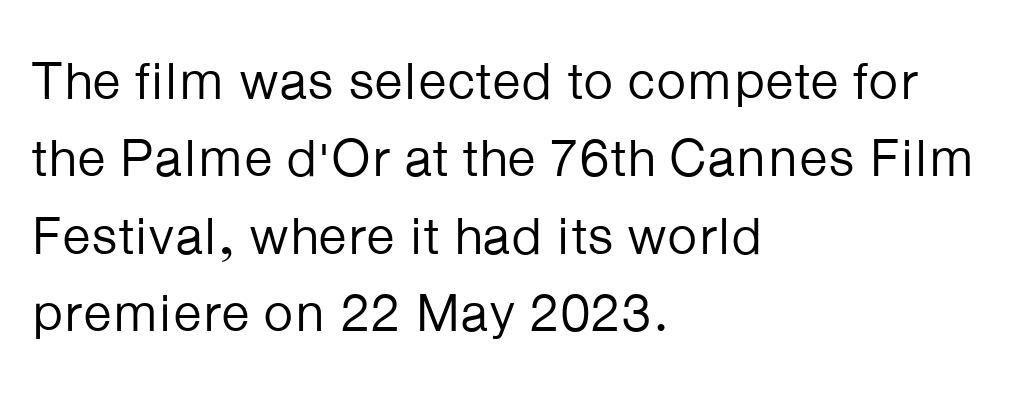
{"serif": "no", "italic": "no", "bold": "no", "weight": "regular", "width": "normal", "stroke_contrast": "low", "x_height": "medium", "monospaced": "no", "underline": "no", "align": "left", "line_spacing": "normal", "line_spacing_ratio": 1.46, "letter_spacing": "normal", "letter_spacing_em": 0.0, "glyph_px": 53}
